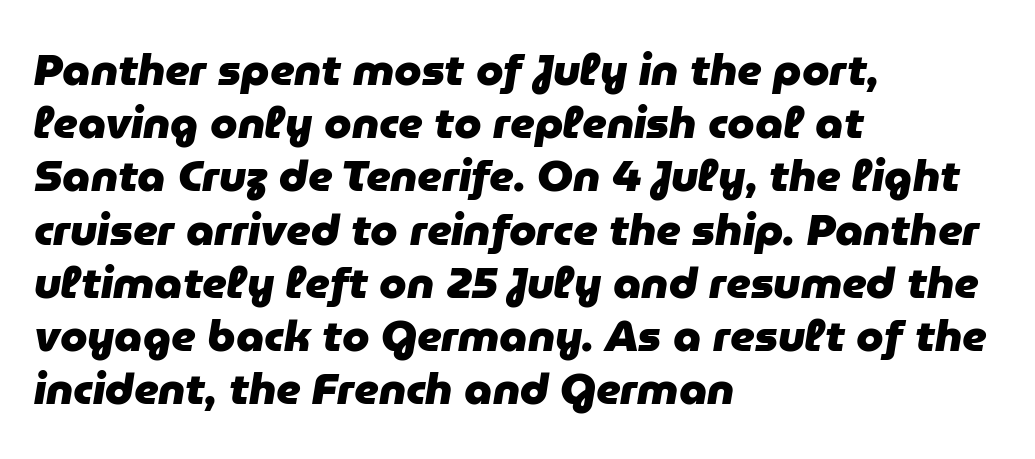
Q: Is the text bold? A: Yes.
Q: Is the text italic (slanted)? A: Yes, it leans right by about 9 degrees.
Q: Is the text underlined? A: No.
Q: How is the paragraph aligned? A: Left-aligned.
Q: Is the spacing between letters normal or unusually wide? A: Normal.
Q: Width (condensed, normal, or wide)? A: Normal.
Q: Stroke contrast? A: Low.
Q: x-height? A: Medium.
Q: Monospaced? A: No.
